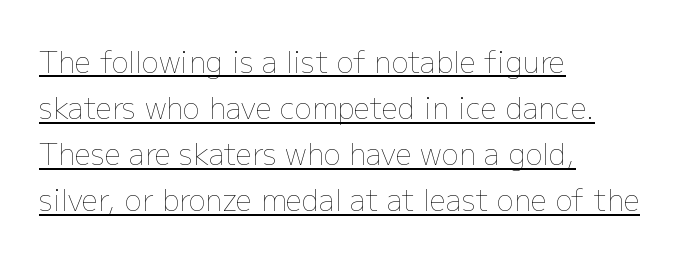
{"italic": "no", "bold": "no", "weight": "thin", "width": "normal", "stroke_contrast": "low", "x_height": "medium", "monospaced": "no", "underline": "yes", "align": "left", "line_spacing": "normal", "line_spacing_ratio": 1.59, "letter_spacing": "normal", "letter_spacing_em": 0.0, "glyph_px": 29}
